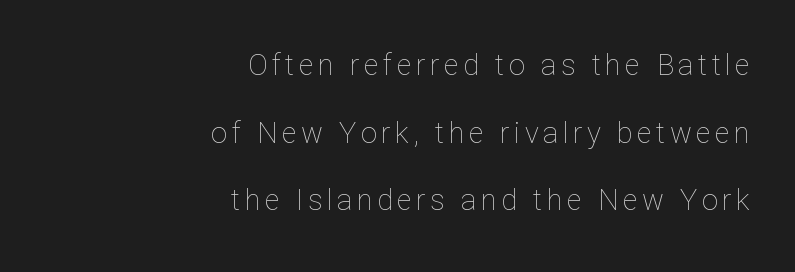
{"italic": "no", "bold": "no", "weight": "thin", "width": "normal", "stroke_contrast": "low", "x_height": "medium", "monospaced": "no", "underline": "no", "align": "right", "line_spacing": "loose", "line_spacing_ratio": 2.33, "glyph_px": 29}
